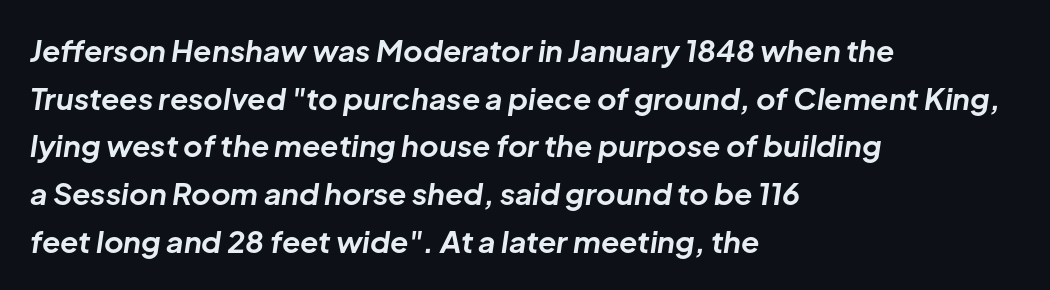
{"italic": "yes", "lean": "right", "slant_degrees": 8, "bold": "yes", "weight": "bold", "width": "normal", "stroke_contrast": "low", "x_height": "medium", "monospaced": "no", "underline": "no", "align": "left", "line_spacing": "normal", "line_spacing_ratio": 1.59, "letter_spacing": "normal", "letter_spacing_em": 0.0, "glyph_px": 30}
